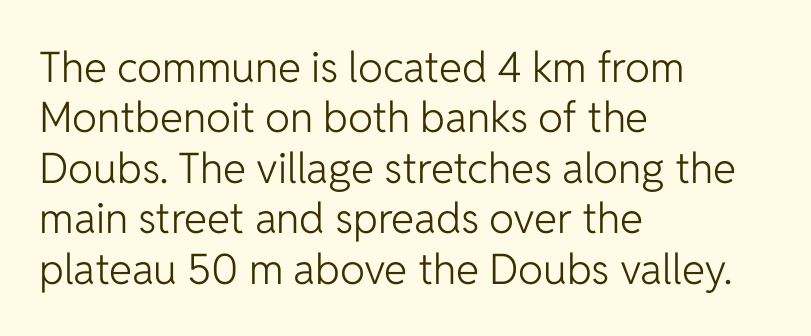
Q: Is the text bold? A: No.
Q: Is the text italic (slanted)? A: No, it is upright.
Q: Is the typeface a serif or a sans-serif typeface? A: Sans-serif.
Q: Is the text underlined? A: No.
Q: How is the paragraph aligned? A: Left-aligned.
Q: Is the spacing between letters normal or unusually wide? A: Normal.
Q: Width (condensed, normal, or wide)? A: Normal.
Q: Stroke contrast? A: Low.
Q: x-height? A: Medium.
Q: Monospaced? A: No.
